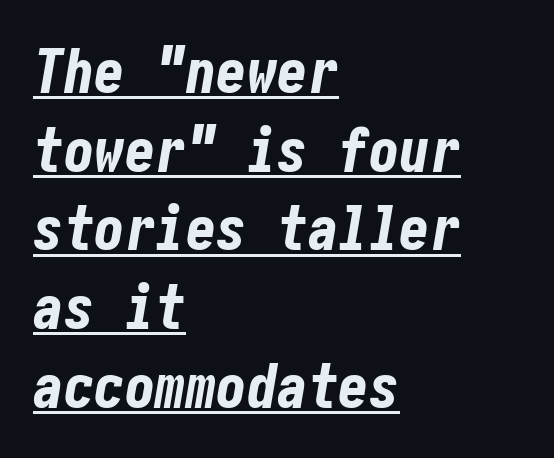
{"italic": "yes", "lean": "right", "slant_degrees": 10, "bold": "yes", "weight": "bold", "width": "condensed", "stroke_contrast": "low", "x_height": "medium", "underline": "yes", "align": "left", "line_spacing": "normal", "line_spacing_ratio": 1.29, "letter_spacing": "normal", "letter_spacing_em": 0.0, "glyph_px": 61}
